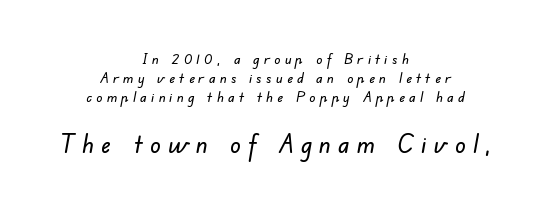
Of the two passages, the one underneath uses the larger point size. What stands out about the letter spacing? Its width — letters are far apart. Where is the straight margin? There isn't one; the lines are centered. The passage shown is not underscored anywhere. Vertically, the passage feels balanced, rows spaced as you'd expect.
